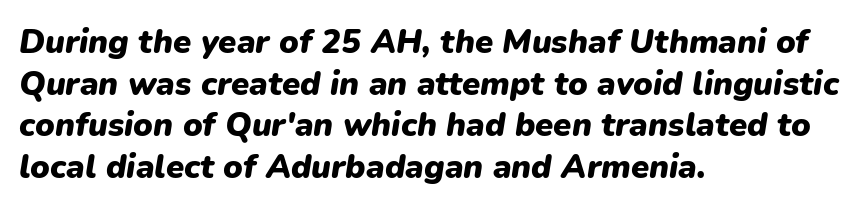
Between one letter and the next there's only the usual sliver of space. The passage shown is not underscored anywhere. The space between consecutive lines is moderate. The rendering uses a bold face; every stroke is thick and dark. This sample uses an oblique cut, with every glyph tilted off the vertical. The text block is weighted toward the left margin, trailing off unevenly rightward.
